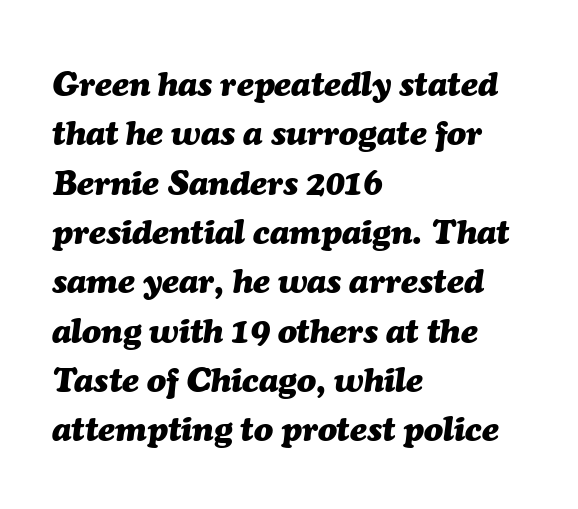
The image shows 35 px heavy type, italic (leaning right); set left-aligned, normal line spacing (1.41x), normal letter spacing, not underlined; medium stroke contrast and a medium x-height.
